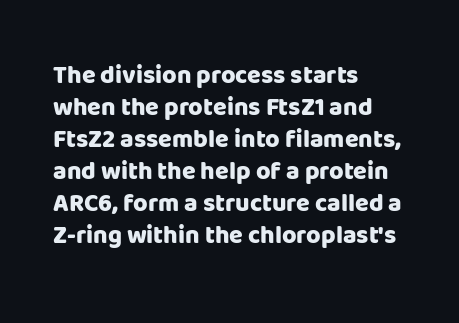
{"italic": "no", "bold": "yes", "underline": "no", "align": "left", "line_spacing": "normal", "line_spacing_ratio": 1.28, "letter_spacing": "normal", "letter_spacing_em": 0.0, "glyph_px": 25}
